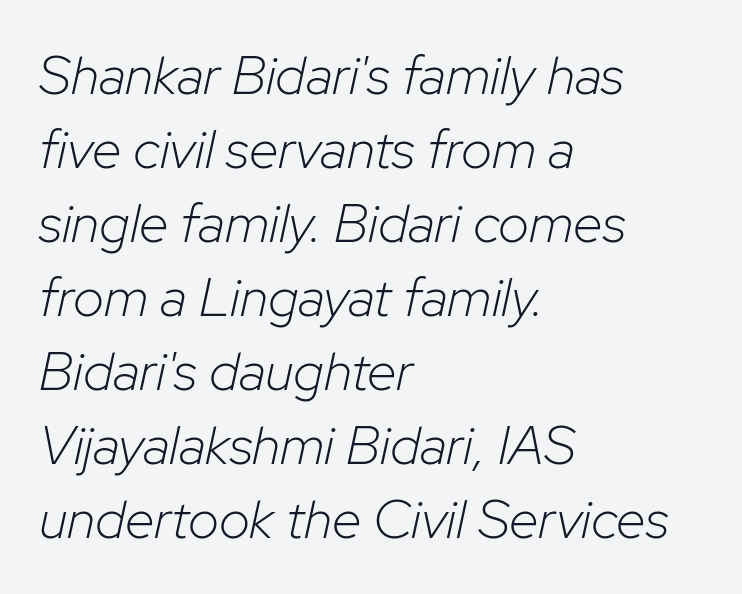
{"italic": "yes", "lean": "right", "slant_degrees": 12, "bold": "no", "weight": "light", "width": "normal", "stroke_contrast": "low", "x_height": "medium", "monospaced": "no", "underline": "no", "align": "left", "line_spacing": "normal", "line_spacing_ratio": 1.37, "letter_spacing": "normal", "letter_spacing_em": 0.0, "glyph_px": 54}
